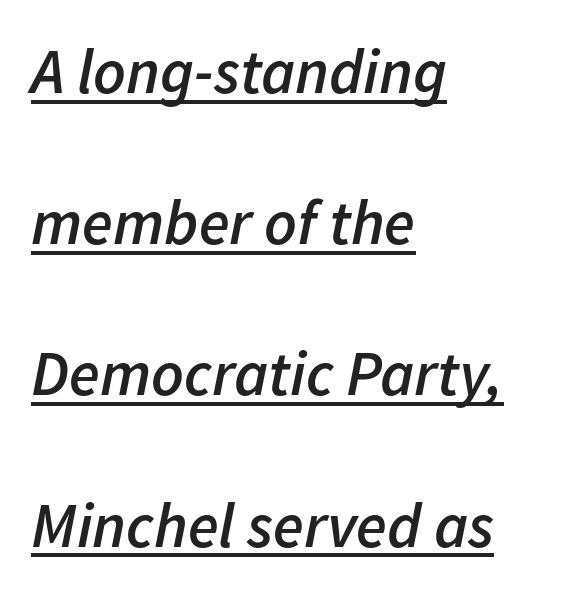
{"italic": "yes", "lean": "right", "slant_degrees": 11, "bold": "semi", "weight": "semibold", "width": "normal", "stroke_contrast": "low", "x_height": "medium", "monospaced": "no", "underline": "yes", "align": "left", "line_spacing": "loose", "line_spacing_ratio": 2.4, "letter_spacing": "normal", "letter_spacing_em": 0.0, "glyph_px": 63}
